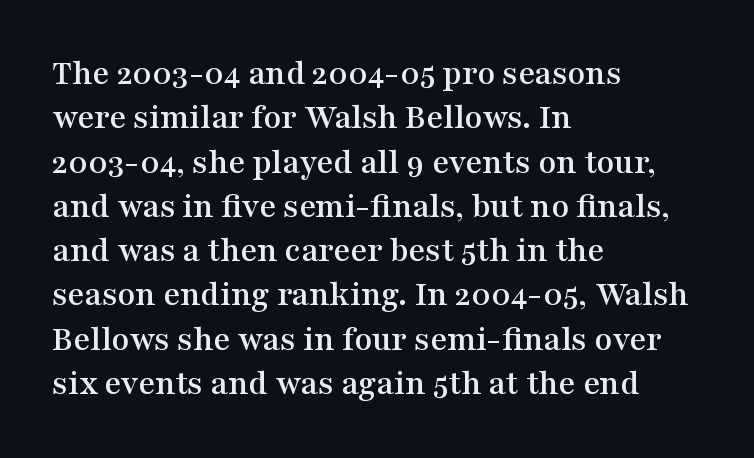
Q: Is the text italic (slanted)? A: No, it is upright.
Q: Is the typeface a serif or a sans-serif typeface? A: Serif.
Q: Is the text underlined? A: No.
Q: How is the paragraph aligned? A: Left-aligned.
Q: Is the spacing between letters normal or unusually wide? A: Normal.
Q: Width (condensed, normal, or wide)? A: Wide.
Q: Stroke contrast? A: Medium.
Q: x-height? A: Medium.
Q: Monospaced? A: No.
